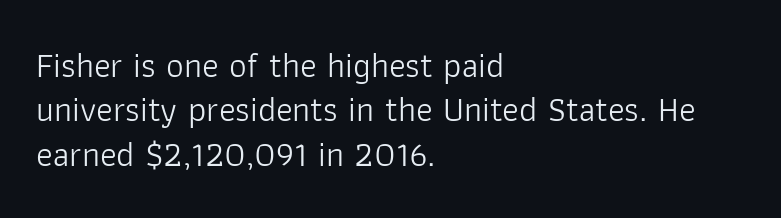
Q: Is the text bold? A: No.
Q: Is the text italic (slanted)? A: No, it is upright.
Q: Is the typeface a serif or a sans-serif typeface? A: Sans-serif.
Q: Is the text underlined? A: No.
Q: How is the paragraph aligned? A: Left-aligned.
Q: Is the spacing between letters normal or unusually wide? A: Normal.
Q: Is the spacing between lines tight, normal or loose? A: Normal.
Q: Width (condensed, normal, or wide)? A: Normal.
Q: Stroke contrast? A: Low.
Q: x-height? A: Medium.
Q: Monospaced? A: No.
